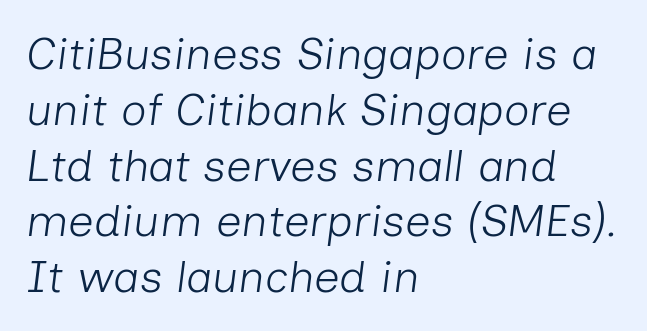
Is this a fixed-width face? No — the glyphs have proportional, varying widths. Unmarked baselines from the first word to the last. What stands out about the letter spacing? Nothing — it is the standard amount. Nothing heavy about these letters — not bold at all. Tall strokes in this sample are angled rather than plumb. Short and long lines alike share a common starting point at left.
